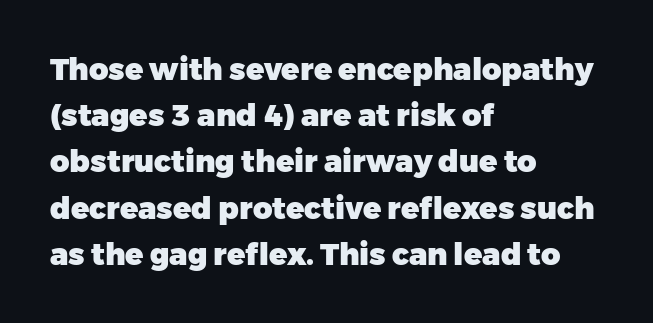
The image shows 30 px heavy sans-serif type, upright; set left-aligned, normal line spacing (1.54x), normal letter spacing, not underlined; low stroke contrast and a medium x-height.
